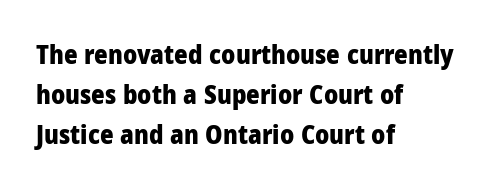
{"italic": "no", "bold": "yes", "underline": "no", "align": "left", "line_spacing": "normal", "line_spacing_ratio": 1.53, "letter_spacing": "normal", "letter_spacing_em": 0.0, "glyph_px": 26}
